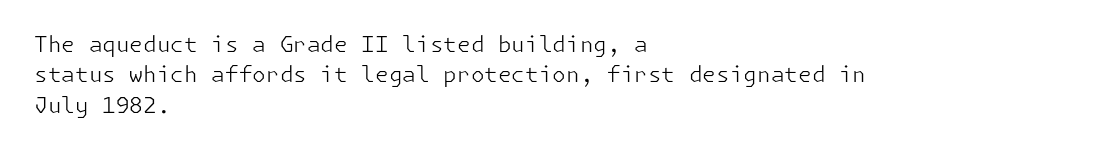
A quiet, ordinary-to-light weight characterises the typeface. The text block is weighted toward the left margin, trailing off unevenly rightward. This rendering leaves character spacing at its baseline value. Characters remain perfectly vertical along every line. The strip under each line holds only bare page.
